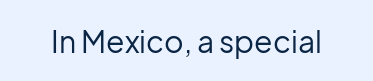
{"serif": "no", "italic": "no", "bold": "no", "weight": "regular", "width": "normal", "stroke_contrast": "low", "x_height": "medium", "monospaced": "no", "underline": "no", "letter_spacing": "normal", "letter_spacing_em": 0.0, "glyph_px": 30}
